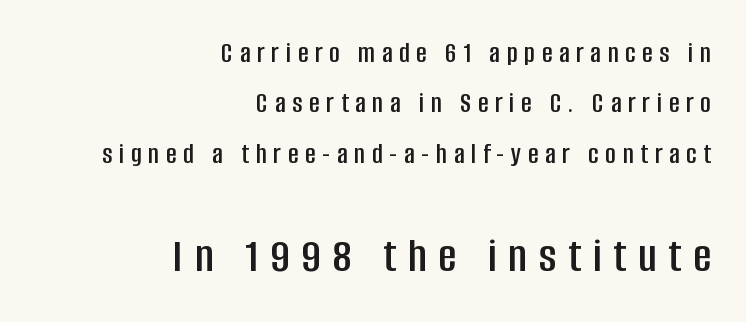
Q: Is the text italic (slanted)? A: No, it is upright.
Q: Is the typeface a serif or a sans-serif typeface? A: Sans-serif.
Q: Is the text underlined? A: No.
Q: How is the paragraph aligned? A: Right-aligned.
Q: Is the spacing between letters normal or unusually wide? A: Unusually wide.
Q: Which block of text is set in a larger size, the first (top) or the second (bottom)? A: The second (bottom) one.
Q: Width (condensed, normal, or wide)? A: Condensed.
Q: Stroke contrast? A: Low.
Q: x-height? A: Large.
Q: Monospaced? A: No.
